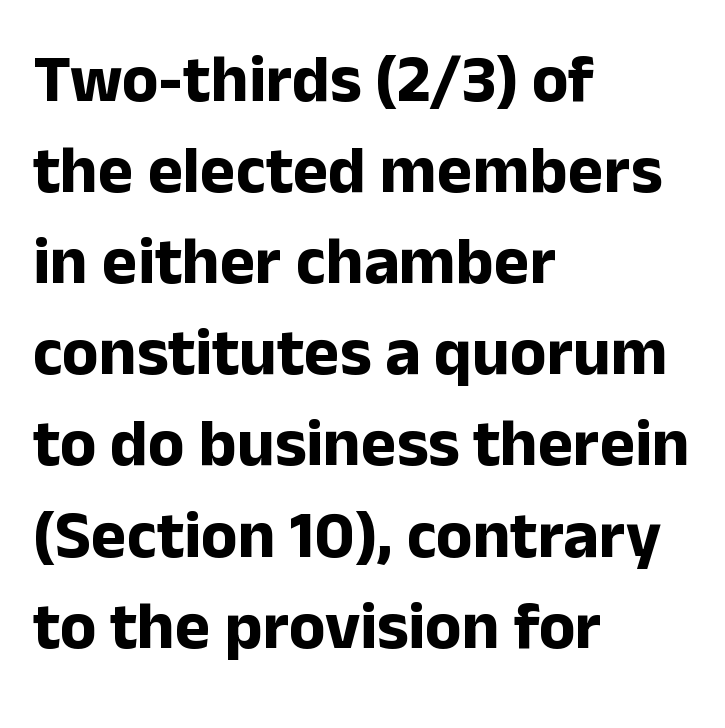
The image shows 67 px bold sans-serif type, upright; set left-aligned, normal line spacing (1.36x), normal letter spacing, not underlined; low stroke contrast and a medium x-height.
